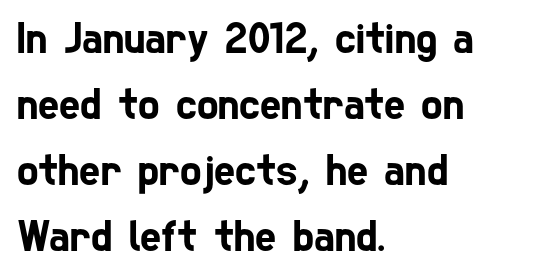
{"serif": "no", "width": "condensed", "stroke_contrast": "low", "x_height": "medium", "monospaced": "no", "underline": "no", "align": "left", "line_spacing": "normal", "line_spacing_ratio": 1.47, "letter_spacing": "normal", "letter_spacing_em": 0.0, "glyph_px": 45}
